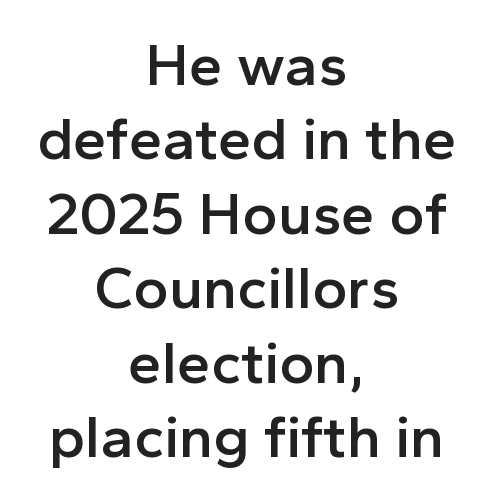
The typesetter chose a symmetrical, centered arrangement here. The letterforms sit shoulder to shoulder at normal distance. This sample uses a sans-serif face. Here the designer chose a conventional face with non-uniform glyph widths.
